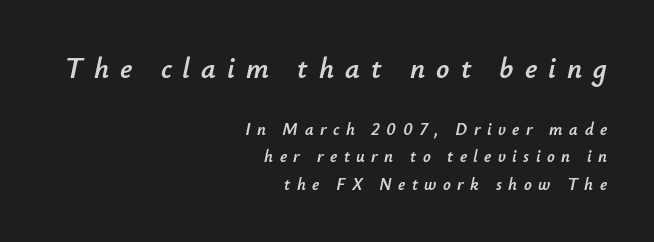
Compared with a flush-left layout, this one pins lines to the opposite, right side. Summary of vertical rhythm: regular, with standard interline spacing. What stands out about the letter spacing? Its width — letters are far apart. The earlier block is typeset at a bigger size than the later block. The rendering applies a slant to the glyphs.
